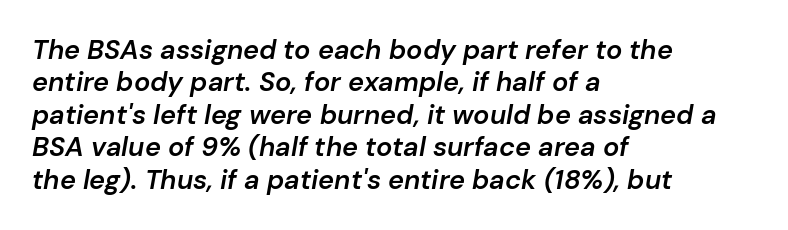
Q: Is the text bold? A: Semi-bold.
Q: Is the text italic (slanted)? A: Yes, it leans right by about 10 degrees.
Q: Is the text underlined? A: No.
Q: How is the paragraph aligned? A: Left-aligned.
Q: Is the spacing between letters normal or unusually wide? A: Normal.
